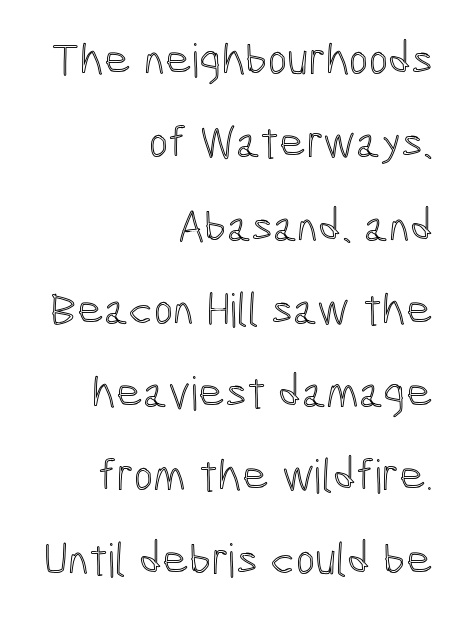
{"italic": "no", "width": "condensed", "x_height": "medium", "monospaced": "no", "underline": "no", "align": "right", "line_spacing_ratio": 1.81, "letter_spacing": "normal", "letter_spacing_em": 0.0, "glyph_px": 46}
